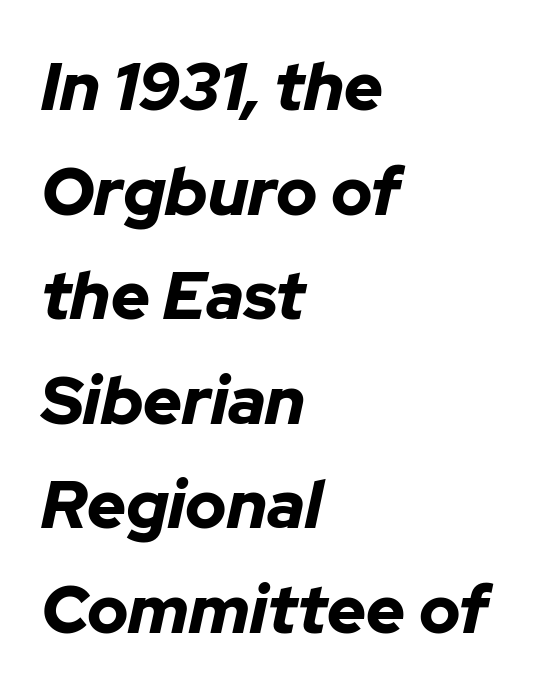
Each line starts at the same left margin while the right side varies. Weight: bold. Honestly, the letter spacing is just normal — you wouldn't notice it. This sample has the flowing, uneven cadence of proportional lettering.
